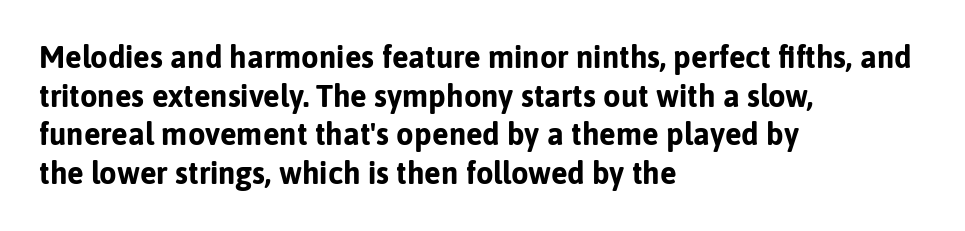
Q: Is the text bold? A: Yes.
Q: Is the text italic (slanted)? A: No, it is upright.
Q: Is the typeface a serif or a sans-serif typeface? A: Sans-serif.
Q: Is the text underlined? A: No.
Q: How is the paragraph aligned? A: Left-aligned.
Q: Is the spacing between letters normal or unusually wide? A: Normal.
Q: Is the spacing between lines tight, normal or loose? A: Normal.
Q: Width (condensed, normal, or wide)? A: Normal.
Q: Stroke contrast? A: Low.
Q: x-height? A: Medium.
Q: Monospaced? A: No.
